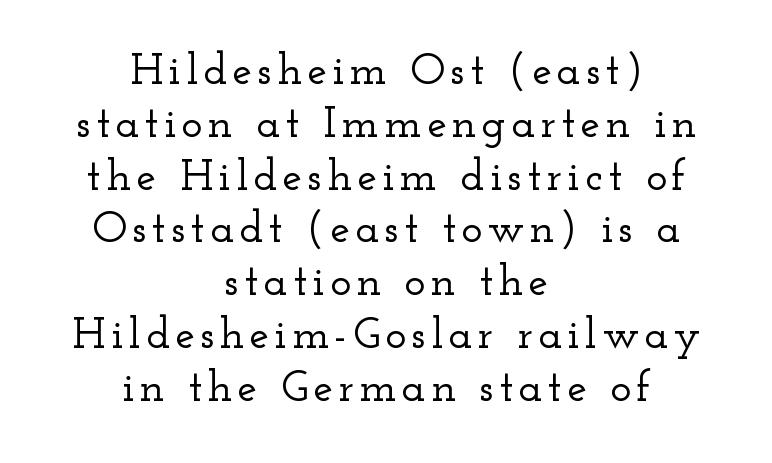
Q: Is the text italic (slanted)? A: No, it is upright.
Q: Is the typeface a serif or a sans-serif typeface? A: Serif.
Q: Is the text underlined? A: No.
Q: How is the paragraph aligned? A: Centered.
Q: Width (condensed, normal, or wide)? A: Wide.
Q: Stroke contrast? A: Low.
Q: x-height? A: Small.
Q: Monospaced? A: No.
